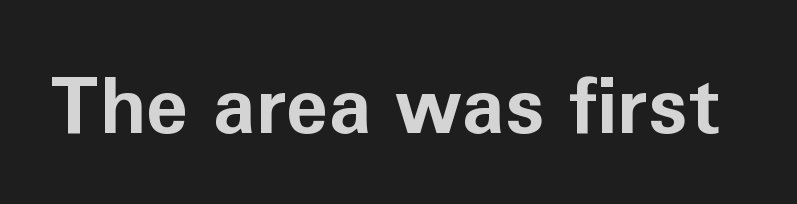
If you drew a line through each stem, it would be perfectly vertical. The line texture is even and compact thanks to regular tracking. Every letter is thick-stroked: bold, no question. Classification — sans serif.
